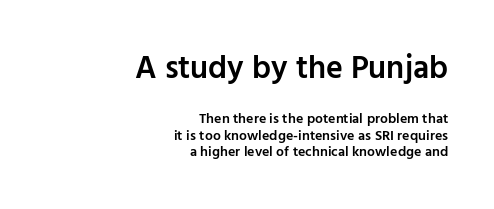
Q: Is the text bold? A: Semi-bold.
Q: Is the text italic (slanted)? A: No, it is upright.
Q: Is the typeface a serif or a sans-serif typeface? A: Sans-serif.
Q: Is the text underlined? A: No.
Q: How is the paragraph aligned? A: Right-aligned.
Q: Is the spacing between letters normal or unusually wide? A: Normal.
Q: Which block of text is set in a larger size, the first (top) or the second (bottom)? A: The first (top) one.
Q: Width (condensed, normal, or wide)? A: Normal.
Q: Stroke contrast? A: Low.
Q: x-height? A: Medium.
Q: Monospaced? A: No.
